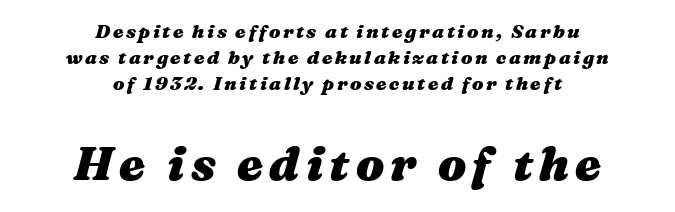
{"italic": "yes", "lean": "right", "slant_degrees": 16, "bold": "yes", "weight": "heavy", "width": "wide", "stroke_contrast": "medium", "x_height": "medium", "monospaced": "no", "underline": "no", "align": "center", "line_spacing": "normal", "line_spacing_ratio": 1.36, "larger_block": "second", "size_ratio": 2.47, "glyph_px": 47}
